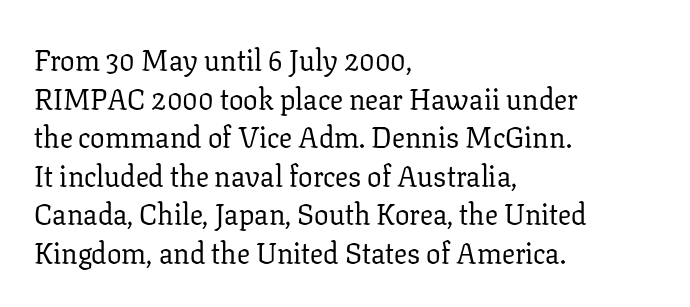
Regarding leading, the lines here are spaced in the standard way. Unlike a clean sans, this face finishes its strokes with serifs. Anything drawn beneath the words? Only blank space. Rendered with straight, roman letterforms. These lines stack with their left ends in a neat column. No extra tracking has been applied to these lines.
